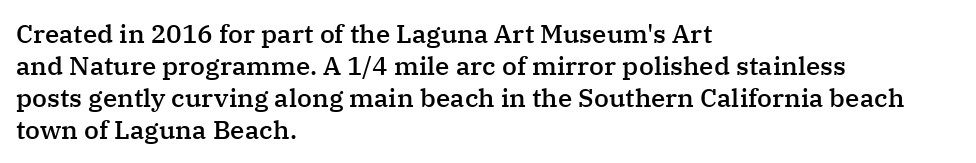
Q: Is the text bold? A: Semi-bold.
Q: Is the text italic (slanted)? A: No, it is upright.
Q: Is the text underlined? A: No.
Q: How is the paragraph aligned? A: Left-aligned.
Q: Is the spacing between letters normal or unusually wide? A: Normal.
